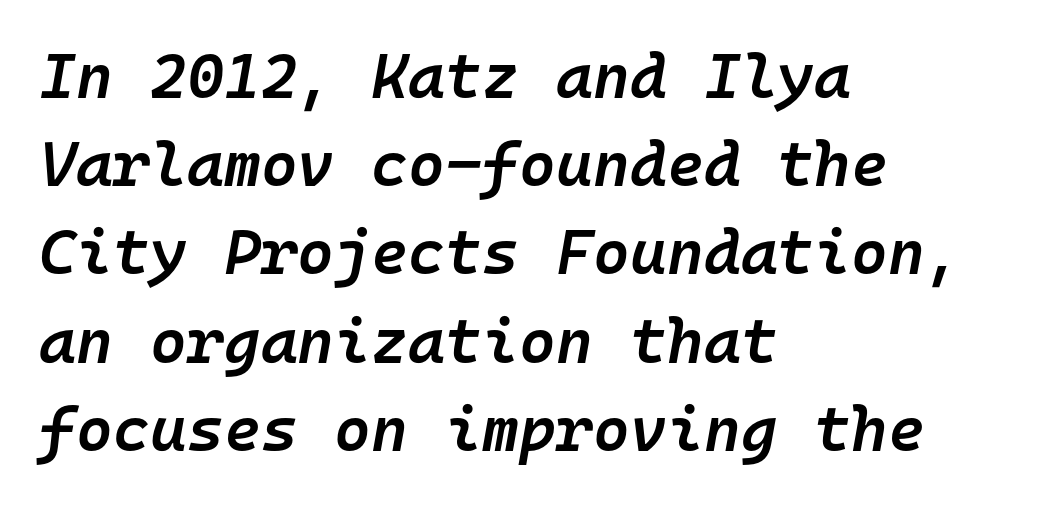
Monospaced: the letters line up in strict vertical columns. These lines stack with their left ends in a neat column. As a designer I'd log this as weight 600, semibold. Plain, unruled lines of type. No extra tracking has been applied to these lines. How would I describe the line gaps? Plain and ordinary.
